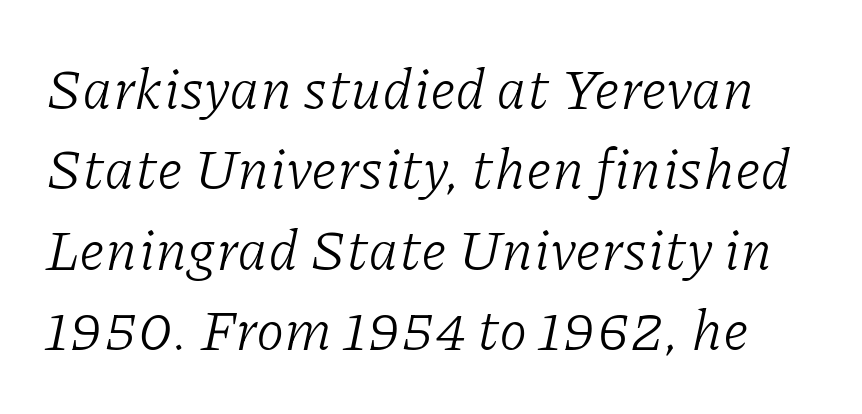
The image shows 57 px light serif type, italic (leaning right); set normal line spacing (1.41x), normal letter spacing, not underlined; low stroke contrast and a medium x-height.
